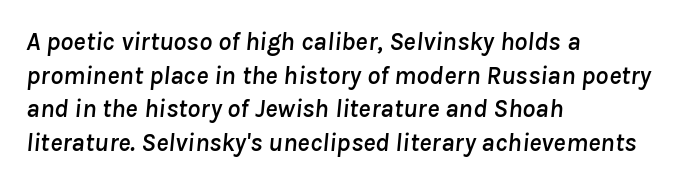
Q: Is the text italic (slanted)? A: Yes, it leans right by about 8 degrees.
Q: Is the text underlined? A: No.
Q: How is the paragraph aligned? A: Left-aligned.
Q: Is the spacing between letters normal or unusually wide? A: Normal.
Q: Is the spacing between lines tight, normal or loose? A: Normal.
